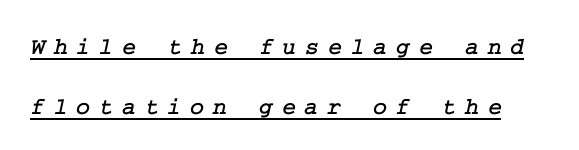
The image shows 24 px text type; set loose line spacing (2.5x), unusually wide letter spacing (+0.36 em), underlined.
